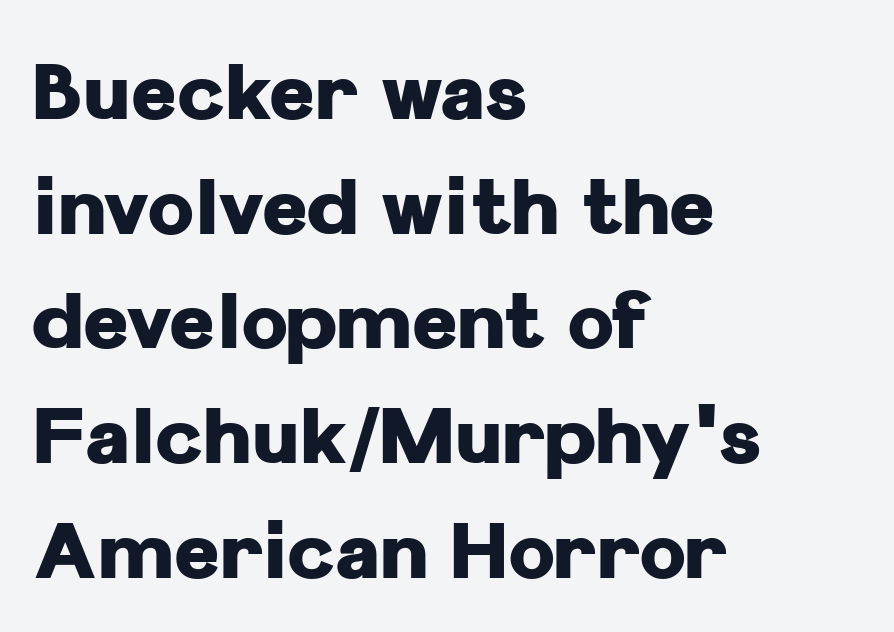
Any mark beneath the type? The region is blank. Upright lettering throughout. Layout note: lines flush left. Classification — sans serif.
